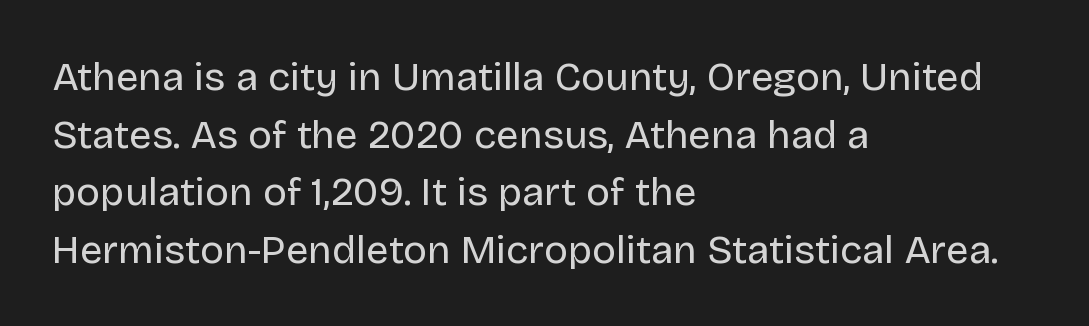
The image shows 40 px regular-weight sans-serif type, upright; set left-aligned, normal line spacing (1.44x), normal letter spacing, not underlined; low stroke contrast and a large x-height.
